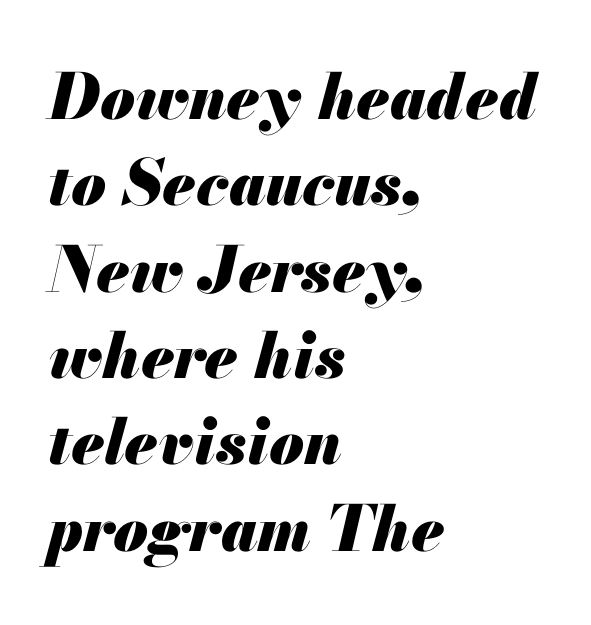
The image shows 63 px heavy type, italic (leaning right); set left-aligned, normal line spacing (1.37x), normal letter spacing, not underlined; medium stroke contrast and a small x-height.
